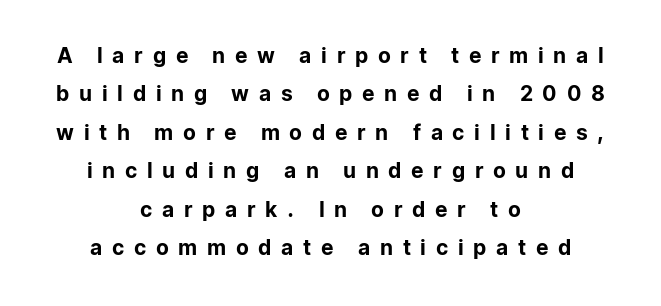
The image shows 21 px text type, upright; set centered, line spacing 1.83x, unusually wide letter spacing (+0.46 em), not underlined.
